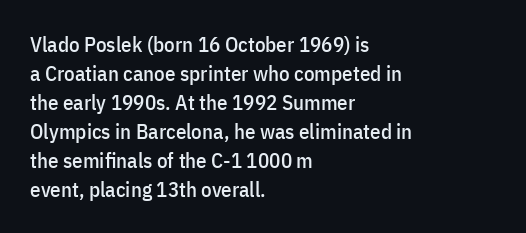
Q: Is the text italic (slanted)? A: No, it is upright.
Q: Is the text underlined? A: No.
Q: How is the paragraph aligned? A: Left-aligned.
Q: Is the spacing between letters normal or unusually wide? A: Normal.
Q: Is the spacing between lines tight, normal or loose? A: Normal.
